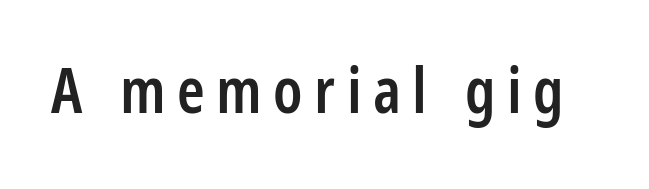
{"serif": "no", "italic": "no", "bold": "semi", "weight": "semibold", "width": "condensed", "stroke_contrast": "low", "x_height": "large", "monospaced": "no", "underline": "no", "glyph_px": 63}
